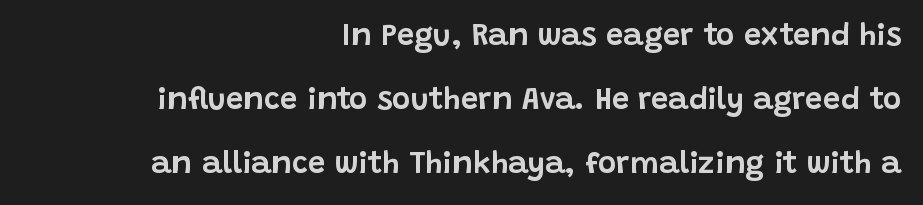
{"serif": "no", "italic": "no", "width": "normal", "stroke_contrast": "low", "x_height": "large", "monospaced": "no", "underline": "no", "align": "right", "line_spacing": "loose", "line_spacing_ratio": 2.07, "letter_spacing": "normal", "letter_spacing_em": 0.0, "glyph_px": 31}
